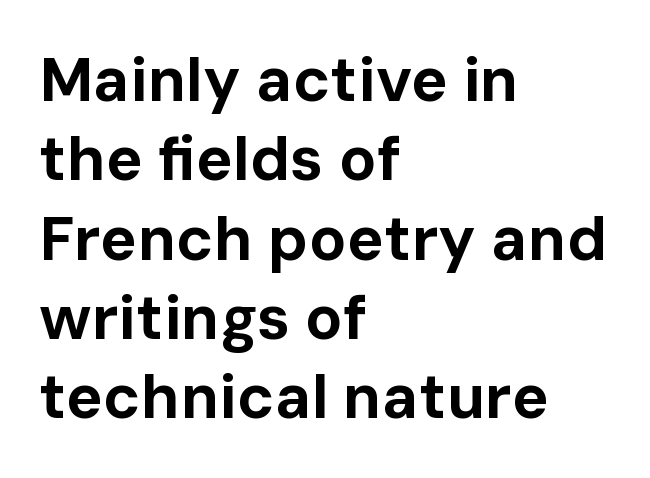
Q: Is the text bold? A: Yes.
Q: Is the text italic (slanted)? A: No, it is upright.
Q: Is the typeface a serif or a sans-serif typeface? A: Sans-serif.
Q: Is the text underlined? A: No.
Q: How is the paragraph aligned? A: Left-aligned.
Q: Is the spacing between letters normal or unusually wide? A: Normal.
Q: Is the spacing between lines tight, normal or loose? A: Normal.
Q: Width (condensed, normal, or wide)? A: Normal.
Q: Stroke contrast? A: Low.
Q: x-height? A: Medium.
Q: Monospaced? A: No.
